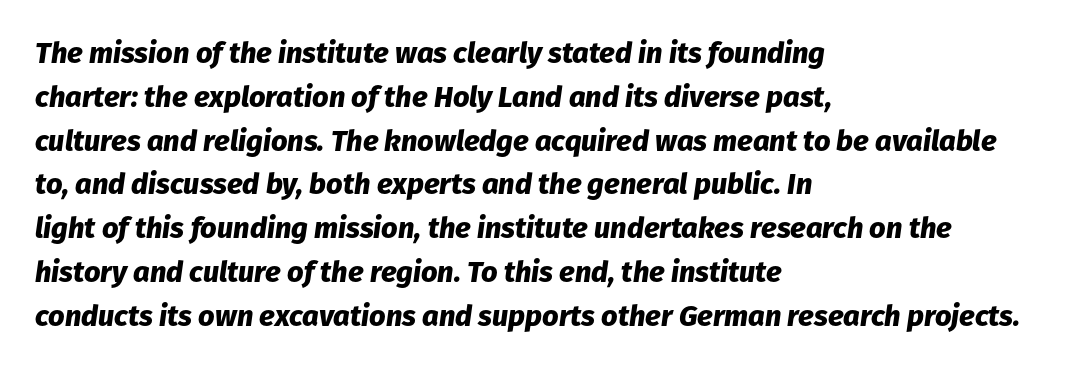
{"italic": "yes", "lean": "right", "slant_degrees": 8, "bold": "yes", "weight": "heavy", "width": "normal", "stroke_contrast": "low", "x_height": "medium", "monospaced": "no", "underline": "no", "align": "left", "line_spacing": "normal", "line_spacing_ratio": 1.51, "letter_spacing": "normal", "letter_spacing_em": 0.0, "glyph_px": 29}
